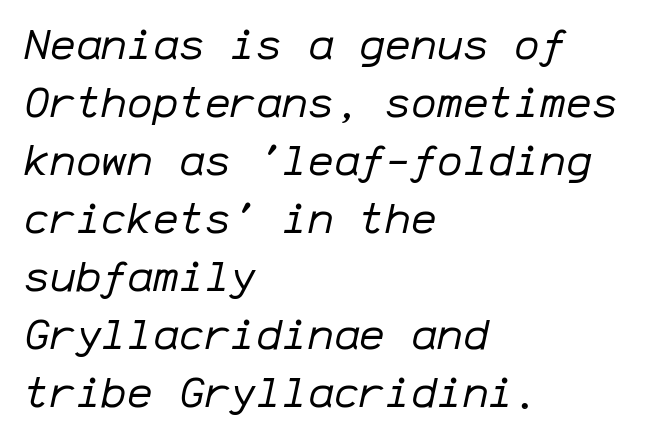
The image shows 43 px regular-weight type, italic (leaning right), monospaced; set left-aligned, normal line spacing (1.35x), normal letter spacing, not underlined; low stroke contrast and a medium x-height.
